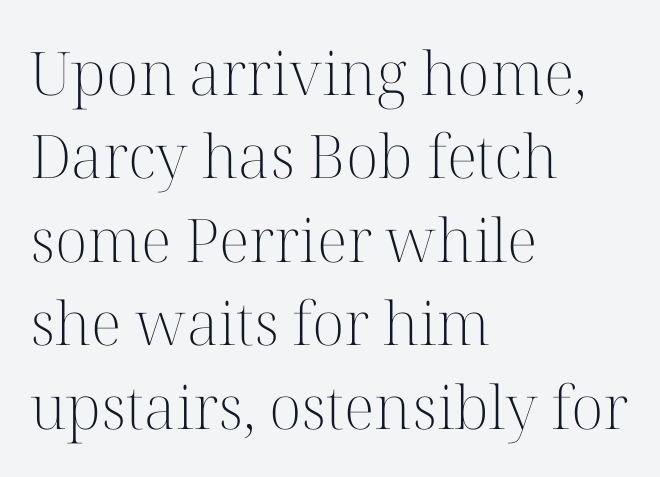
Q: Is the text bold? A: No.
Q: Is the text italic (slanted)? A: No, it is upright.
Q: Is the typeface a serif or a sans-serif typeface? A: Serif.
Q: Is the text underlined? A: No.
Q: How is the paragraph aligned? A: Left-aligned.
Q: Is the spacing between letters normal or unusually wide? A: Normal.
Q: Is the spacing between lines tight, normal or loose? A: Normal.
Q: Width (condensed, normal, or wide)? A: Normal.
Q: Stroke contrast? A: High.
Q: x-height? A: Medium.
Q: Monospaced? A: No.
